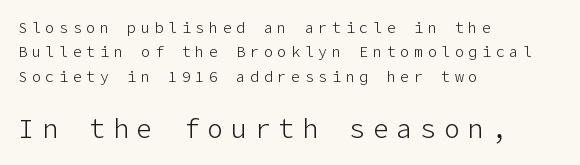
The zone under the glyphs is completely vacant. The rendering anchors every line to the left-hand side. Is the type heavy? It reads as light-to-regular instead. Style check: upright. The rows are spaced the way most documents space them. Honestly, the letter spacing is so wide it's the main thing you notice.
